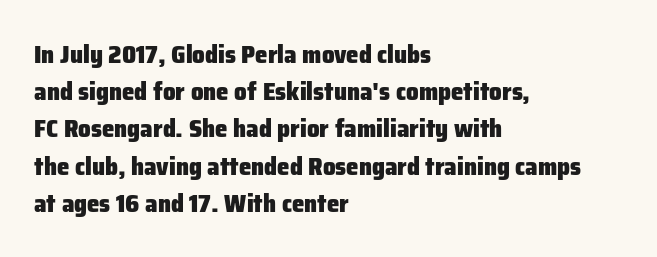
Italic: no, the glyphs are upright roman. Weight: bold. A typesetter would call this zero additional tracking. Does the copy run flush right? No — it runs flush left. In terms of leading, this rendering sits right in the middle. Quick note: underline off.
